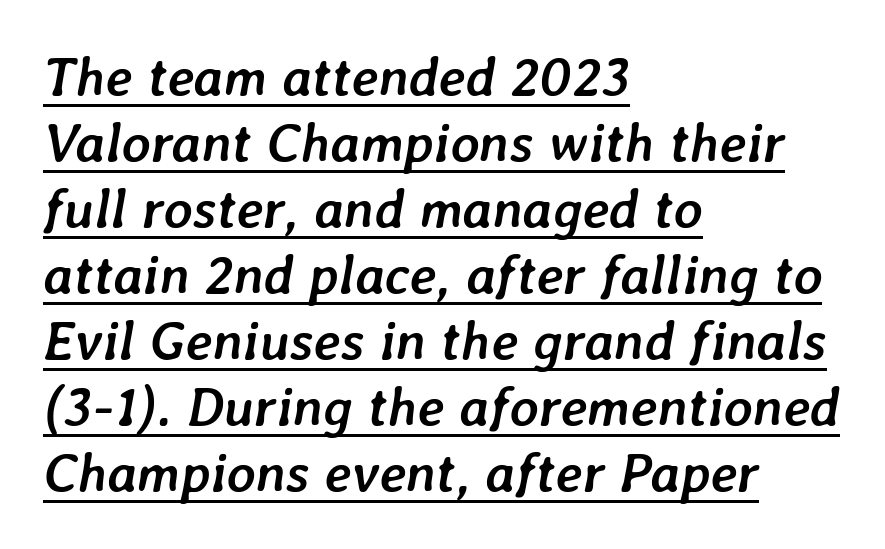
Which margin do the lines hug? The left one — the right edge is uneven. Decoration check: the copy is underlined. Spacing verdict: proportional, widths tailored to each character. When letters slant like this, we call the style italic. Observe the ordinary spacing: letters are neighbours, not strangers.
